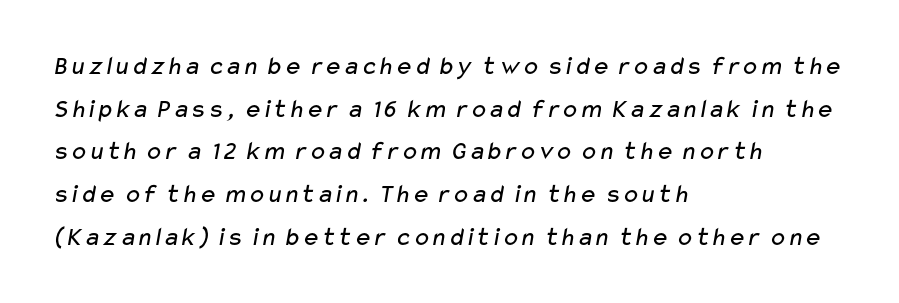
Q: Is the text bold? A: No.
Q: Is the text underlined? A: No.
Q: How is the paragraph aligned? A: Left-aligned.
Q: Is the spacing between letters normal or unusually wide? A: Normal.
Q: Is the spacing between lines tight, normal or loose? A: Normal.
